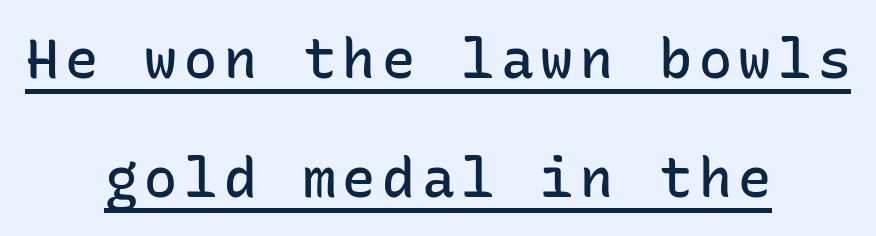
Underline: present. The glyphs in this specimen are sans serif. The passage shown is semibold, sitting just below true bold. A great deal of white space separates one row of letters from the next. The letters stand upright; this is a roman face.
